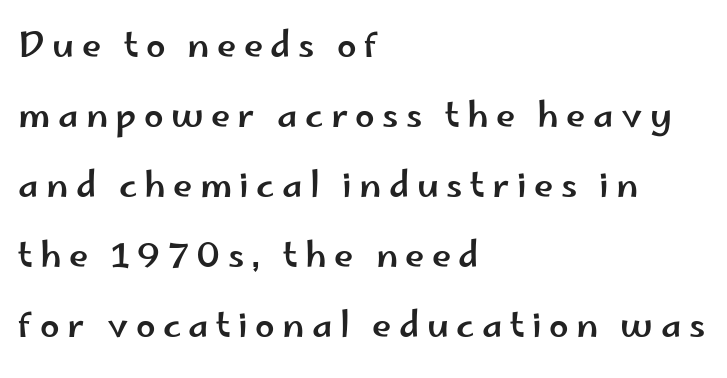
The image shows 35 px wide sans-serif type, upright; set left-aligned, loose line spacing (2.0x), unusually wide letter spacing (+0.21 em), not underlined; low stroke contrast and a small x-height.
